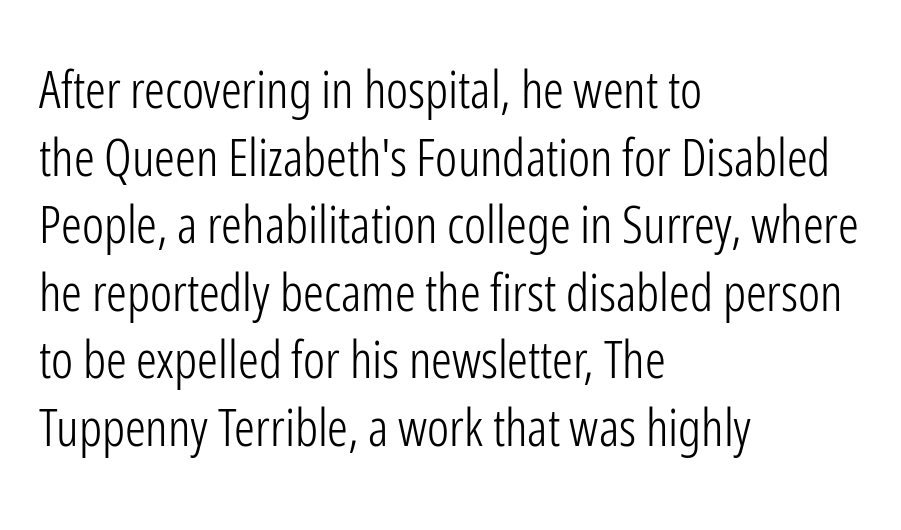
The image shows 52 px light, condensed sans-serif type, upright; set left-aligned, normal line spacing (1.3x), normal letter spacing, not underlined; low stroke contrast and a medium x-height.
